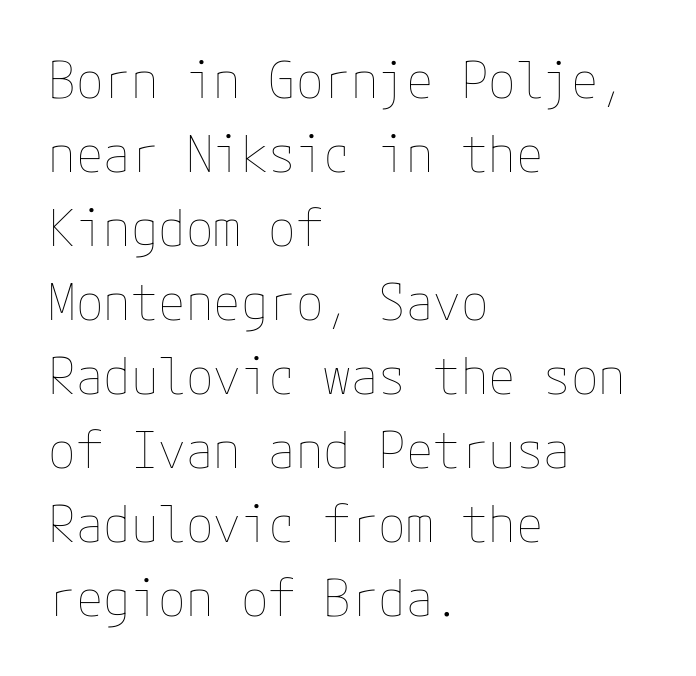
{"italic": "no", "bold": "no", "weight": "thin", "width": "normal", "stroke_contrast": "low", "x_height": "medium", "underline": "no", "align": "left", "line_spacing": "normal", "line_spacing_ratio": 1.48, "letter_spacing": "normal", "letter_spacing_em": 0.0, "glyph_px": 50}
